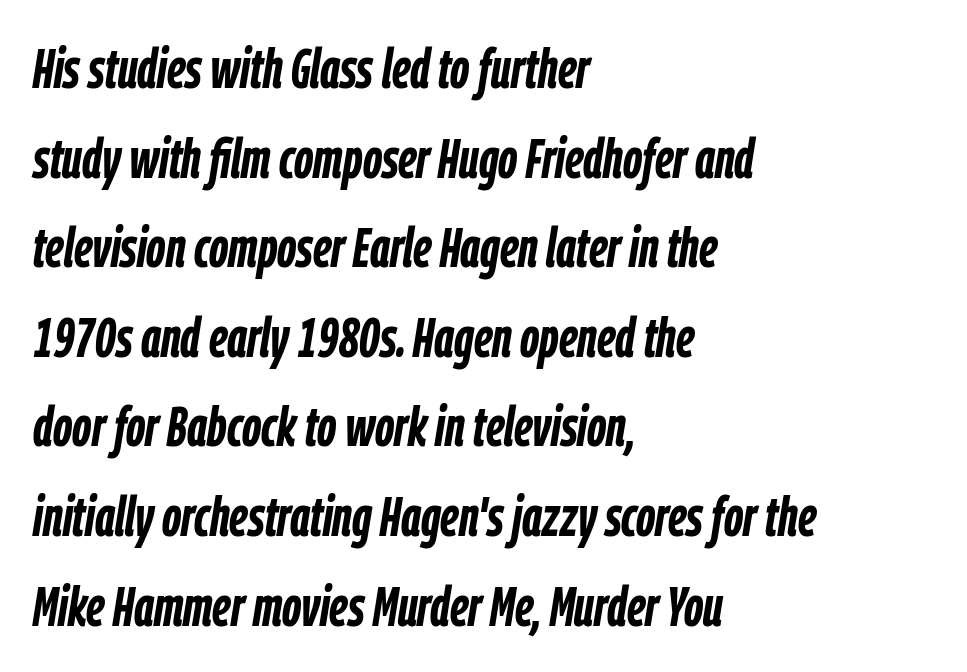
Q: Is the text bold? A: Yes.
Q: Is the text italic (slanted)? A: Yes, it leans right by about 9 degrees.
Q: Is the text underlined? A: No.
Q: How is the paragraph aligned? A: Left-aligned.
Q: Is the spacing between letters normal or unusually wide? A: Normal.
Q: Is the spacing between lines tight, normal or loose? A: Normal.
Q: Width (condensed, normal, or wide)? A: Condensed.
Q: Stroke contrast? A: Low.
Q: x-height? A: Medium.
Q: Monospaced? A: No.
